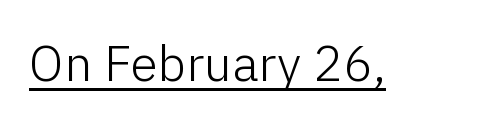
{"serif": "no", "italic": "no", "bold": "no", "weight": "light", "width": "normal", "stroke_contrast": "low", "x_height": "medium", "monospaced": "no", "underline": "yes", "letter_spacing": "normal", "letter_spacing_em": 0.0, "glyph_px": 50}
